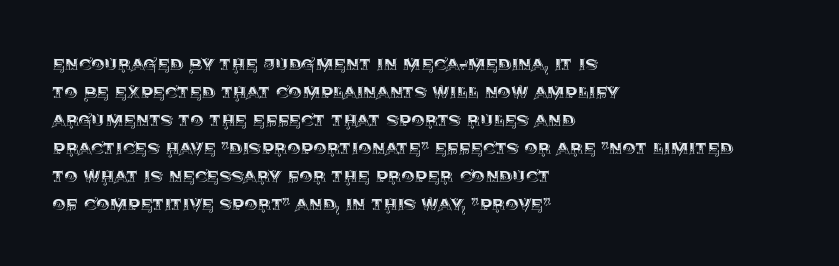
{"italic": "no", "underline": "no", "align": "left", "line_spacing": "normal", "line_spacing_ratio": 1.33, "letter_spacing": "normal", "letter_spacing_em": 0.0, "glyph_px": 21}
